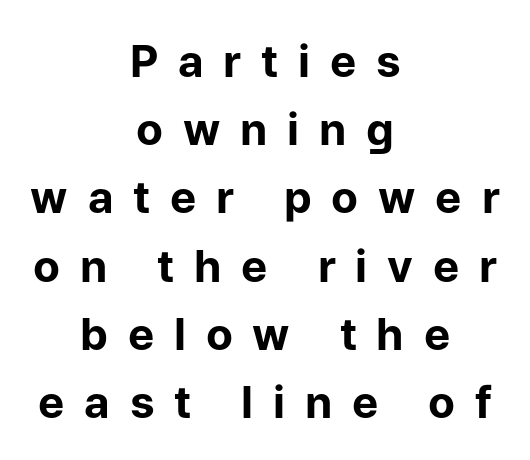
{"serif": "no", "italic": "no", "bold": "yes", "weight": "bold", "width": "normal", "stroke_contrast": "low", "x_height": "medium", "monospaced": "no", "underline": "no", "align": "center", "line_spacing": "normal", "line_spacing_ratio": 1.55, "letter_spacing": "wide", "letter_spacing_em": 0.45, "glyph_px": 44}
